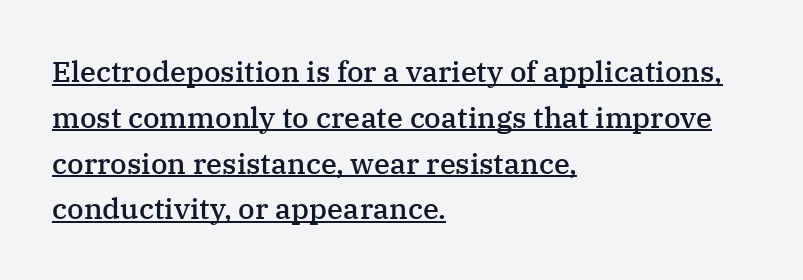
Leading matches the norm, producing a regular column. Little horizontal feet cap the strokes, marking this as serif type. A continuous stroke trails under the words, as in a hyperlink. Style check: upright. Characters follow at the spacing the type designer built in.
